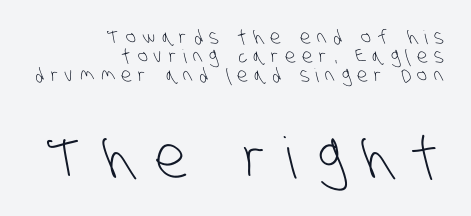
{"serif": "no", "bold": "no", "weight": "light", "width": "condensed", "stroke_contrast": "low", "x_height": "large", "monospaced": "no", "underline": "no", "align": "right", "line_spacing": "tight", "line_spacing_ratio": 1.01, "letter_spacing": "wide", "letter_spacing_em": 0.35, "larger_block": "second", "size_ratio": 3.0, "glyph_px": 57}
